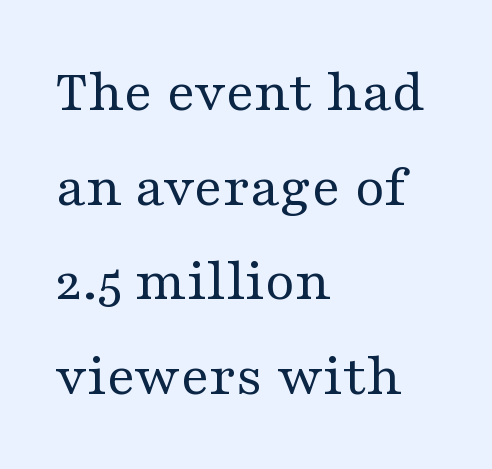
Underlining? Definitely not there. The typesetting does not lean heavy: it is not bold. A classic flush-left, rag-right setting is used for this passage. Italic? Not at all — the glyphs are vertical. Observe the ordinary spacing: letters are neighbours, not strangers. The type family on display is of the serif kind.
